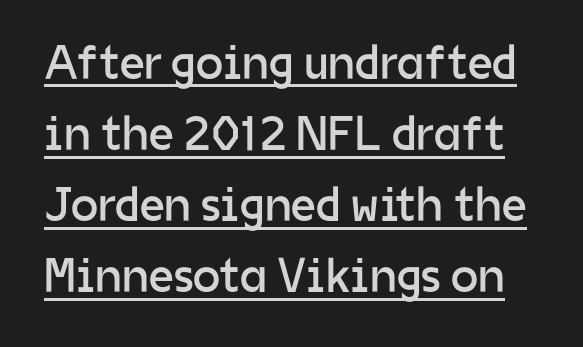
This rendering employs a face without finishing strokes, i.e., a sans-serif. No chunkiness to these letters — they're not bold. Here the designer chose a conventional face with non-uniform glyph widths. The words here are underlined.
